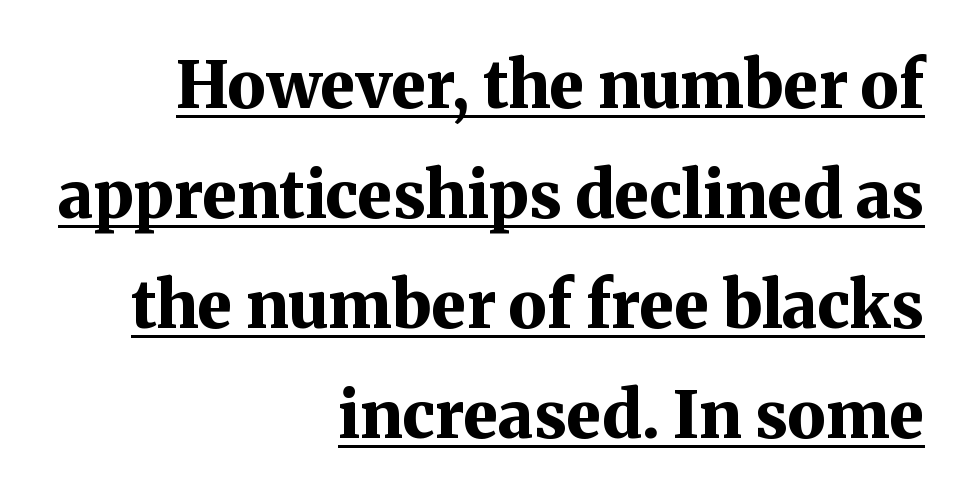
The image shows 65 px bold serif type, upright; set right-aligned, normal line spacing (1.69x), normal letter spacing, underlined; medium stroke contrast and a medium x-height.
